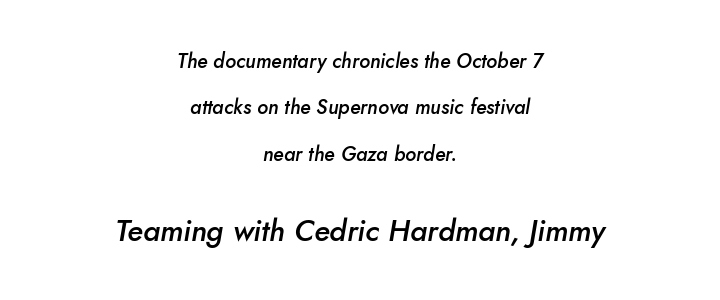
The image shows 30 px semibold type, italic (leaning right); set centered, loose line spacing (2.32x), normal letter spacing, not underlined; the second (bottom) block is 1.5x larger; low stroke contrast and a small x-height.
